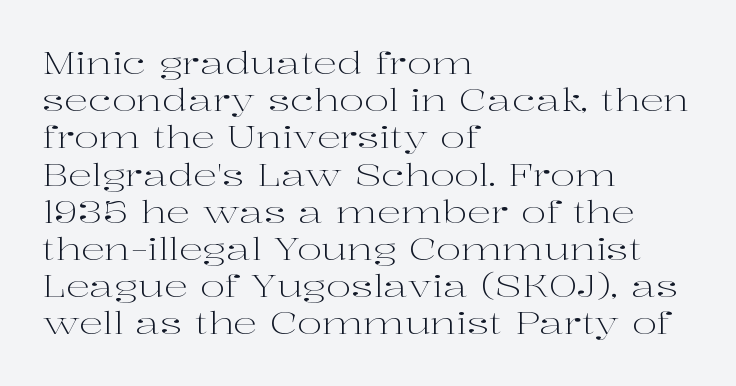
Think of a printed novel: that variable character pitch is what you see here. Every row of glyphs begins at an identical x-position on the left. In terms of posture, this sample is upright. Nobody touched the tracking dial on this one.
